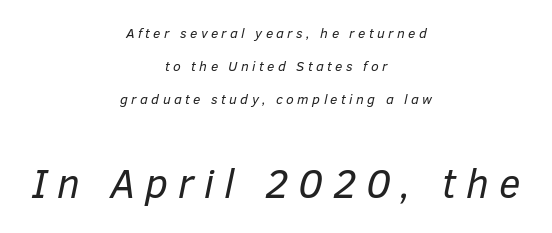
Q: Is the text bold? A: No.
Q: Is the text italic (slanted)? A: Yes, it leans right by about 12 degrees.
Q: Is the text underlined? A: No.
Q: How is the paragraph aligned? A: Centered.
Q: Is the spacing between letters normal or unusually wide? A: Unusually wide.
Q: Is the spacing between lines tight, normal or loose? A: Loose.
Q: Which block of text is set in a larger size, the first (top) or the second (bottom)? A: The second (bottom) one.
Q: Width (condensed, normal, or wide)? A: Normal.
Q: Stroke contrast? A: Low.
Q: x-height? A: Medium.
Q: Monospaced? A: No.
